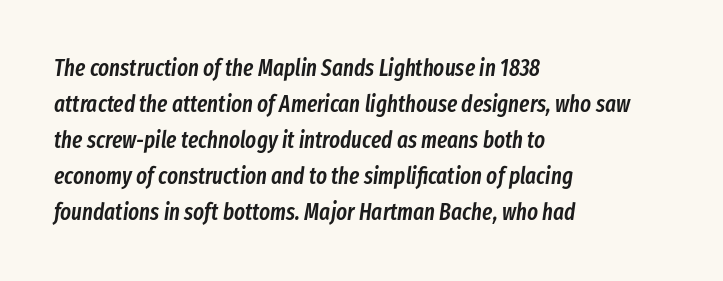
The image shows 23 px text type, italic (leaning right); set left-aligned, normal line spacing (1.56x), normal letter spacing, not underlined.
